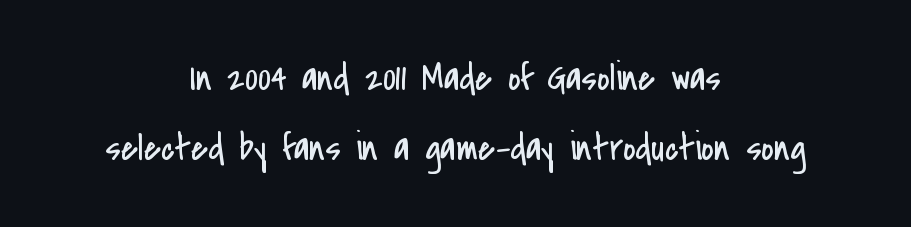
{"serif": "no", "italic": "no", "bold": "no", "weight": "regular", "width": "condensed", "stroke_contrast": "low", "x_height": "small", "monospaced": "no", "underline": "no", "align": "center", "line_spacing_ratio": 1.79, "letter_spacing": "normal", "letter_spacing_em": 0.0, "glyph_px": 39}
